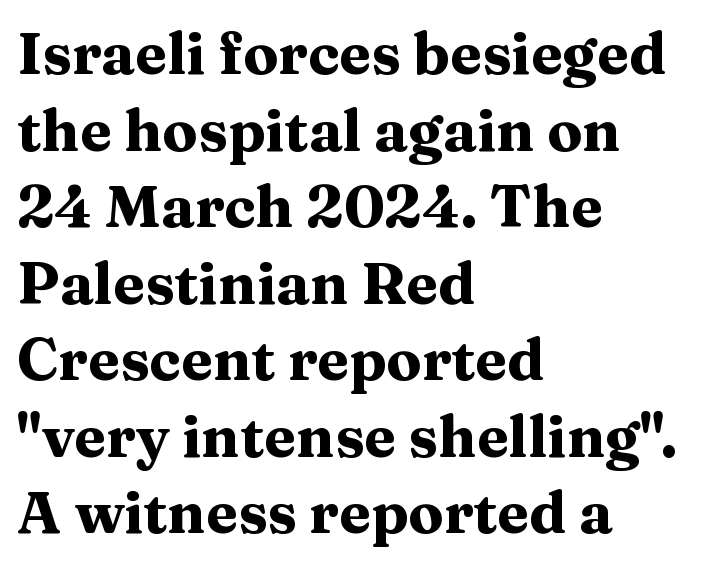
{"serif": "yes", "italic": "no", "bold": "yes", "weight": "heavy", "width": "wide", "stroke_contrast": "medium", "x_height": "medium", "monospaced": "no", "underline": "no", "align": "left", "line_spacing": "normal", "line_spacing_ratio": 1.32, "letter_spacing": "normal", "letter_spacing_em": 0.0, "glyph_px": 58}
